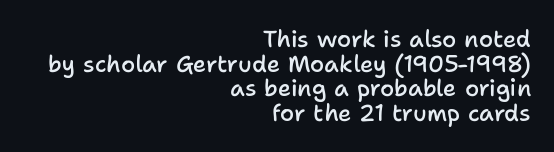
The image shows 23 px text type, upright; set right-aligned, tight line spacing (1.07x), normal letter spacing, not underlined.
